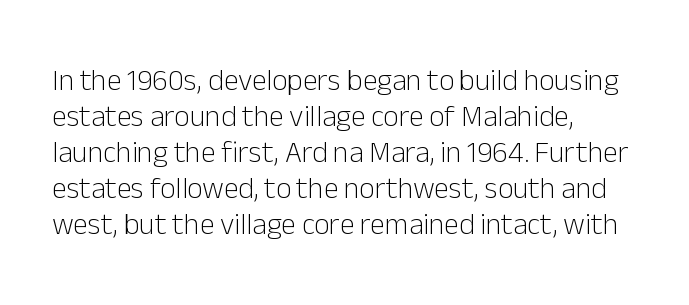
Q: Is the text bold? A: No.
Q: Is the text italic (slanted)? A: No, it is upright.
Q: Is the typeface a serif or a sans-serif typeface? A: Sans-serif.
Q: Is the text underlined? A: No.
Q: How is the paragraph aligned? A: Left-aligned.
Q: Is the spacing between letters normal or unusually wide? A: Normal.
Q: Width (condensed, normal, or wide)? A: Normal.
Q: Stroke contrast? A: Low.
Q: x-height? A: Medium.
Q: Monospaced? A: No.
